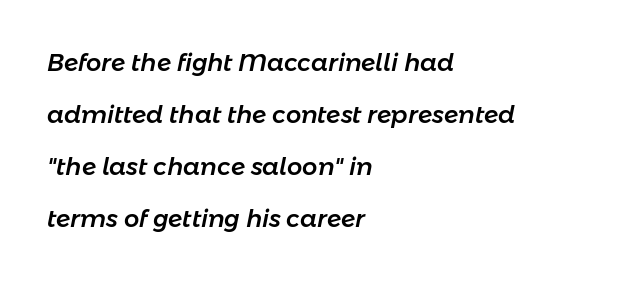
Descenders hang freely into open space. The paragraph shown leans on its left margin. The letterforms sit shoulder to shoulder at normal distance. Vertically, the passage feels expansive, rows floating well apart. Notice how the stems are inclined rather than vertical — that's the hallmark of italics.
